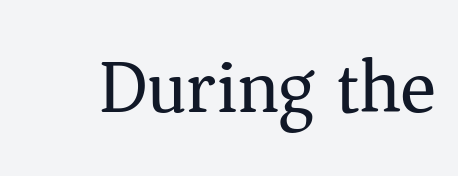
Q: Is the text bold? A: No.
Q: Is the text italic (slanted)? A: No, it is upright.
Q: Is the typeface a serif or a sans-serif typeface? A: Serif.
Q: Is the text underlined? A: No.
Q: Is the spacing between letters normal or unusually wide? A: Normal.
Q: Width (condensed, normal, or wide)? A: Normal.
Q: Stroke contrast? A: Medium.
Q: x-height? A: Medium.
Q: Monospaced? A: No.
